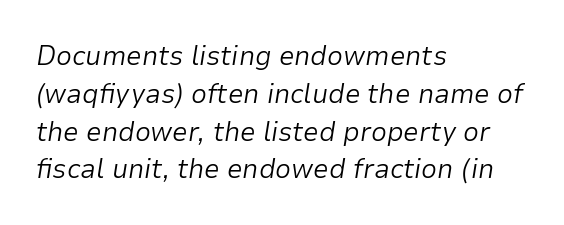
Quick note: interline space is typical. The string is rendered with underlining switched off. Each letter keeps its own natural width here, so spacing adapts to shape. This sample is left-justified, so line endings fall wherever the words run out. Nothing unusual about the tracking: characters are spaced as the font intends. No chunkiness to these letters — they're not bold.
